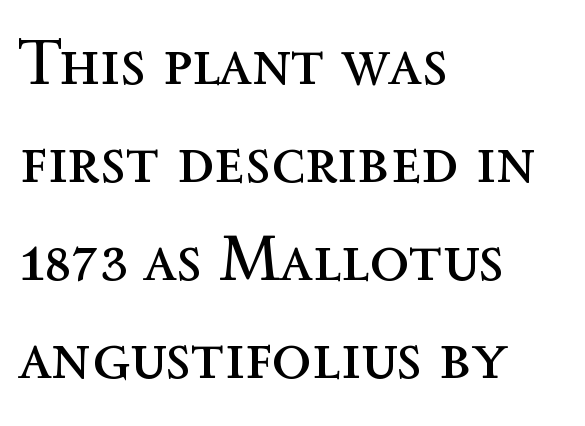
The image shows 65 px regular-weight type, upright; set left-aligned, normal line spacing (1.51x), normal letter spacing, not underlined; a medium x-height.
